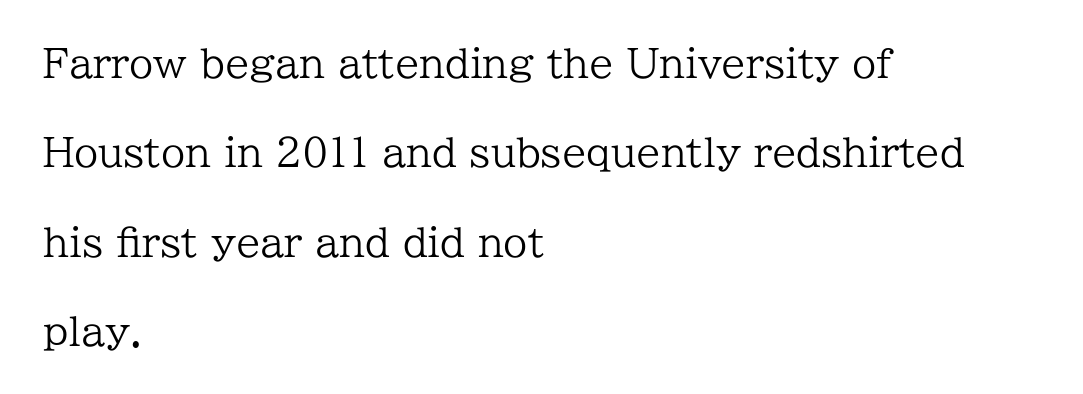
How are the letters spaced? Ordinarily, with no added tracking. The rendering uses a large line-height, opening up the rows. Which margin do the lines hug? The left one — the right edge is uneven. Vertical stems look standard width or narrower in stroke.
